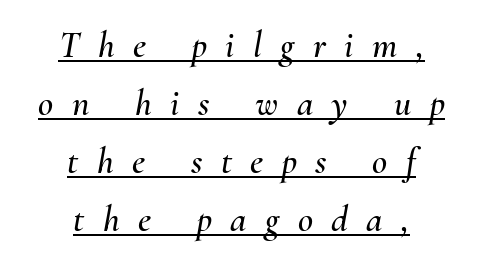
Q: Is the text italic (slanted)? A: Yes, it leans right by about 10 degrees.
Q: Is the text underlined? A: Yes.
Q: How is the paragraph aligned? A: Centered.
Q: Is the spacing between letters normal or unusually wide? A: Unusually wide.
Q: Is the spacing between lines tight, normal or loose? A: Normal.
Q: Width (condensed, normal, or wide)? A: Normal.
Q: Stroke contrast? A: Medium.
Q: x-height? A: Small.
Q: Monospaced? A: No.
